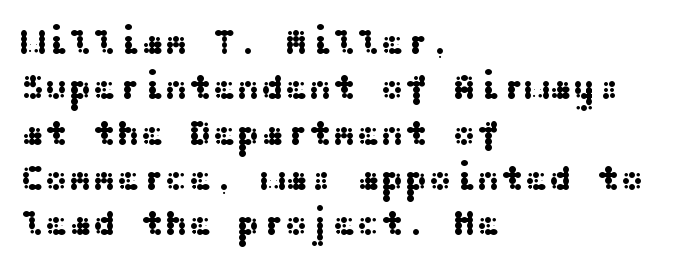
The image shows 36 px wide sans-serif type, upright; set left-aligned, normal line spacing (1.26x), normal letter spacing, not underlined; medium stroke contrast and a medium x-height.
